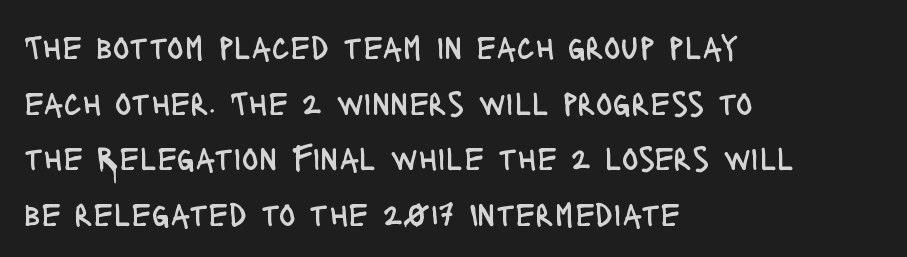
This rendering uses left alignment, leaving the right contour irregular. Baseline-to-baseline distance is the conventional proportion of letter height. Designer's note — italics off, roman on. The face used here is rendered with its standard letterfit.
